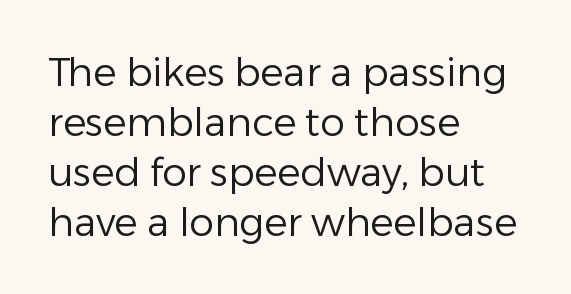
Summary of vertical rhythm: regular, with standard interline spacing. The strokes are not fattened; the text isn't bold. Visually the block forms a straight wall on the left and a jagged coastline on the right. Tracking here is standard; glyphs follow each other at the usual distance. The baseline area is clear. Notice how the stems are strictly vertical — no italics here.
